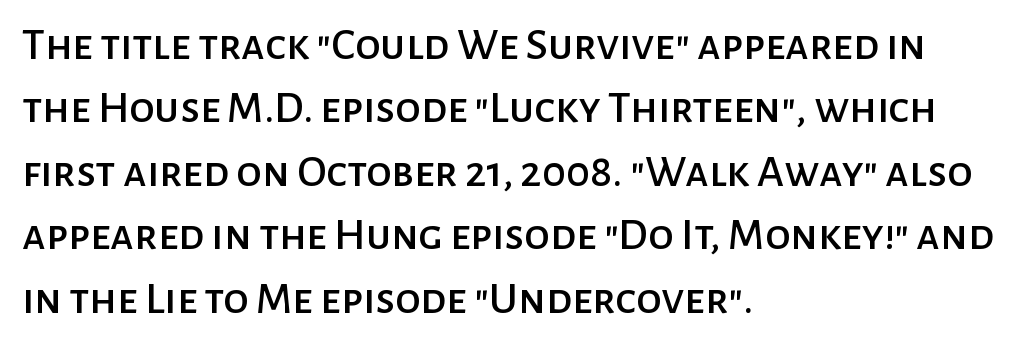
The typeface chosen for these lines omits serifs. Teacher's note: observe the even left margin — that is flush-left alignment. Note the varied advance widths — an 'i' is clearly narrower than an 'm'. Designer's note — italics off, roman on. Reading down the column, the eye jumps a familiar distance to each next line. Glance below the letters and you will spot only blank space.
